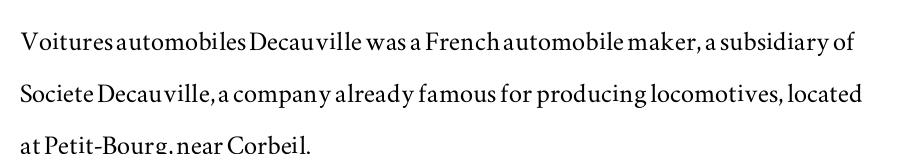
{"serif": "yes", "italic": "no", "width": "wide", "stroke_contrast": "medium", "x_height": "small", "monospaced": "no", "underline": "no", "align": "left", "line_spacing": "normal", "line_spacing_ratio": 1.57, "letter_spacing": "normal", "letter_spacing_em": 0.0, "glyph_px": 33}
